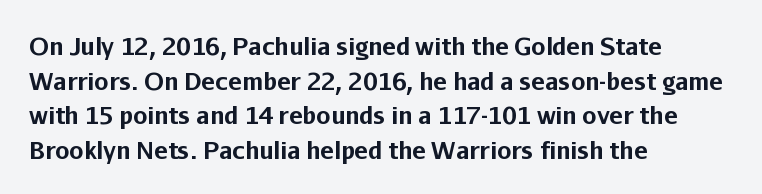
The image shows 23 px bold type, upright; set left-aligned, normal line spacing (1.51x), normal letter spacing, not underlined.
